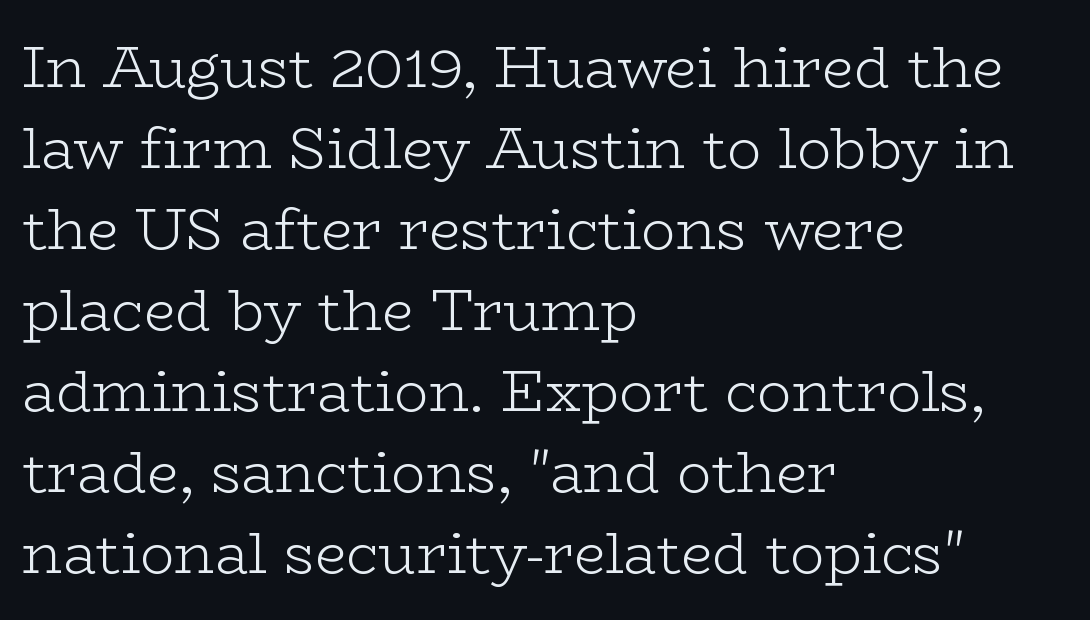
{"serif": "yes", "italic": "no", "bold": "no", "weight": "light", "width": "wide", "stroke_contrast": "low", "x_height": "medium", "monospaced": "no", "underline": "no", "align": "left", "line_spacing": "normal", "line_spacing_ratio": 1.42, "letter_spacing": "normal", "letter_spacing_em": 0.0, "glyph_px": 57}
